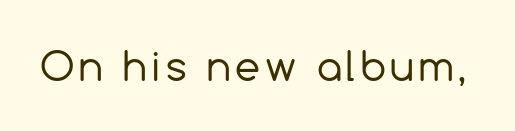
{"serif": "no", "italic": "no", "bold": "no", "weight": "regular", "width": "normal", "x_height": "medium", "monospaced": "no", "underline": "no", "glyph_px": 40}
